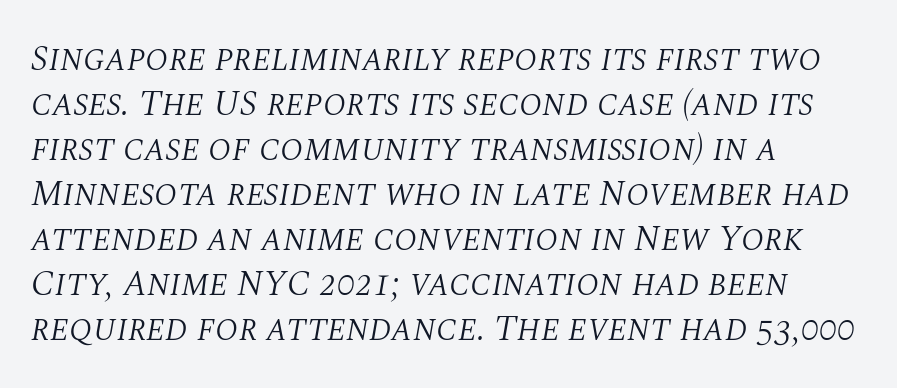
The image shows 36 px light serif type, italic (leaning right); set left-aligned, normal line spacing (1.25x), normal letter spacing, not underlined; medium stroke contrast and a large x-height.
